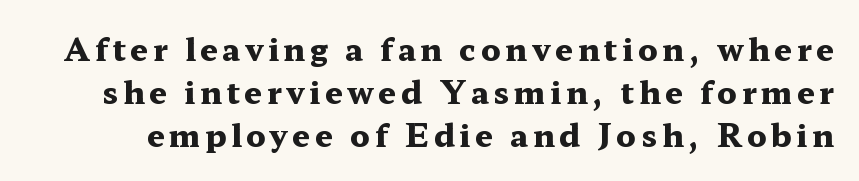
{"serif": "yes", "italic": "no", "bold": "yes", "weight": "heavy", "width": "wide", "stroke_contrast": "medium", "x_height": "medium", "monospaced": "no", "underline": "no", "line_spacing": "normal", "line_spacing_ratio": 1.38, "glyph_px": 31}
